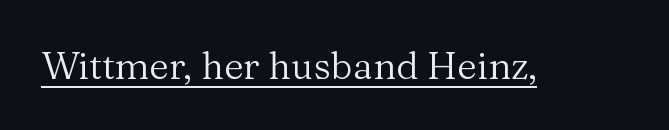
{"serif": "yes", "italic": "no", "bold": "no", "weight": "regular", "width": "normal", "stroke_contrast": "medium", "x_height": "medium", "monospaced": "no", "underline": "yes", "letter_spacing": "normal", "letter_spacing_em": 0.0, "glyph_px": 38}
